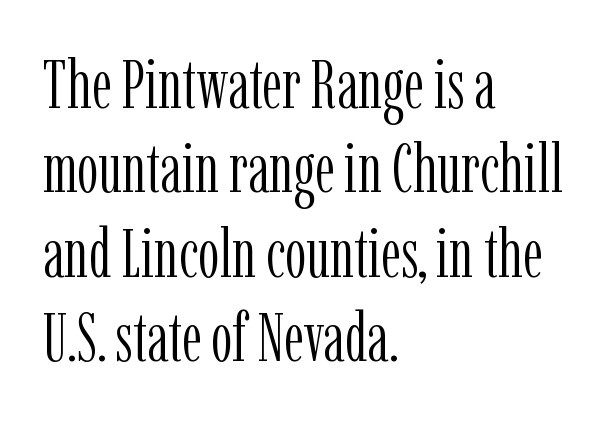
These lines are composed in type with serifs. These lines were composed using upright roman letters. The rendering uses natural spacing where letterforms have individual widths. Descender tails drop into unmarked territory. Short and long lines alike share a common starting point at left. The letterforms sit at book weight or below.
